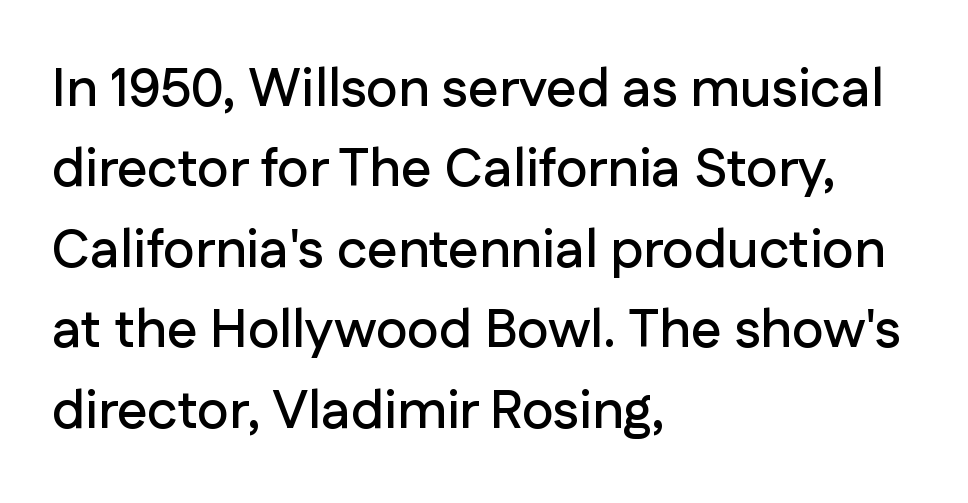
The image shows 54 px sans-serif type, upright; set left-aligned, normal line spacing (1.49x), normal letter spacing, not underlined; low stroke contrast and a medium x-height.
